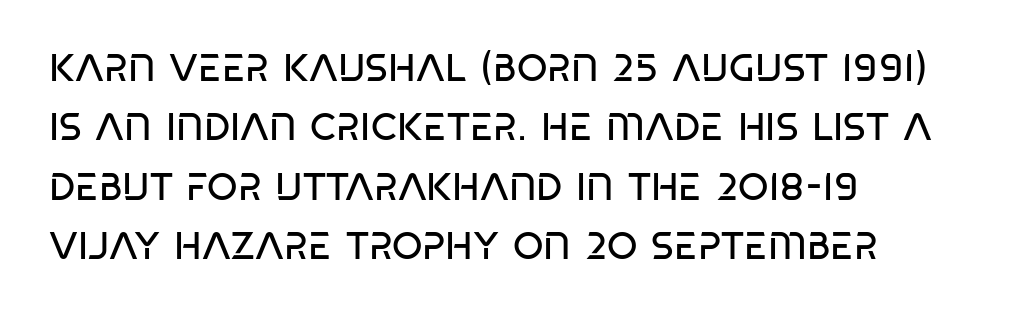
The image shows 39 px regular-weight, condensed sans-serif type, upright; set left-aligned, normal line spacing (1.52x), normal letter spacing, not underlined; low stroke contrast and a large x-height.
